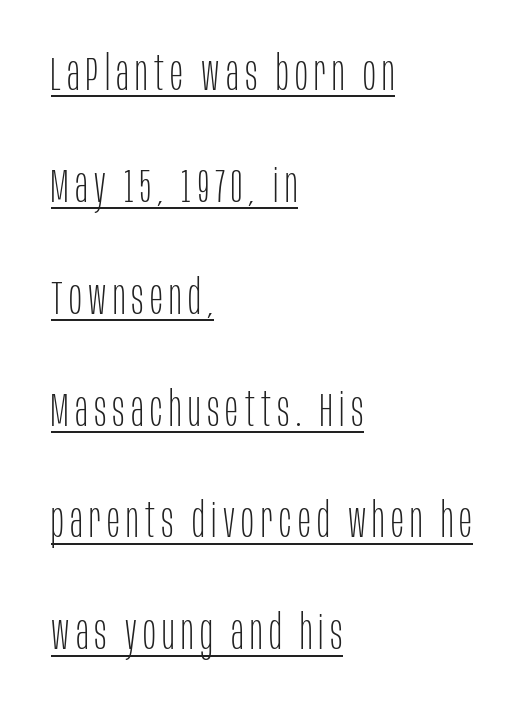
The image shows 48 px thin, condensed sans-serif type, upright; set left-aligned, loose line spacing (2.33x), underlined; low stroke contrast and a large x-height.
